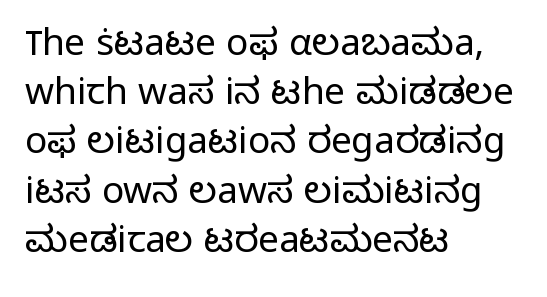
You could call the tracking neutral — neither tight nor loose. Students, observe: this is what conventionally led text looks like. These lines are rendered in a variable-pitch font. Alignment: flush left.
